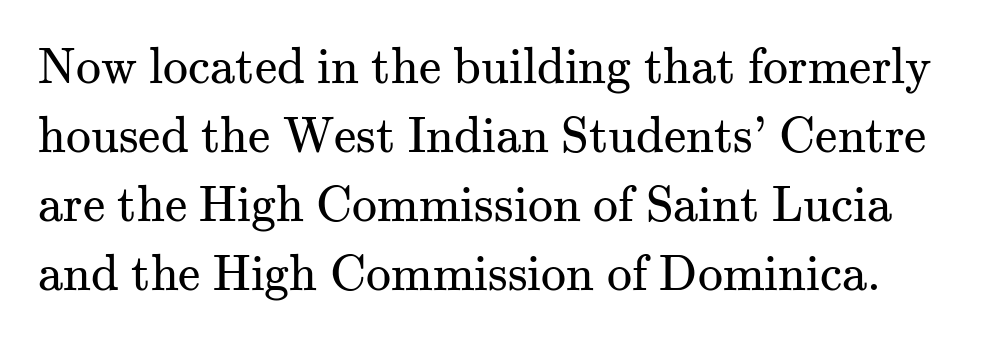
Serif or sans? Serif — the stroke terminals have little feet. Character widths vary here, with narrow letters taking less room than wide ones. Students, note that the glyphs here touch the page at normal intervals. Evenly set lines give the paragraph a standard silhouette.
